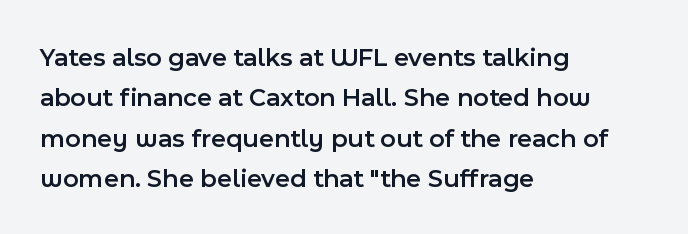
Posture: vertical. No word sits above an underline. Its strokes are somewhat broadened, the hallmark of semibold type. How are the letters spaced? Ordinarily, with no added tracking.
